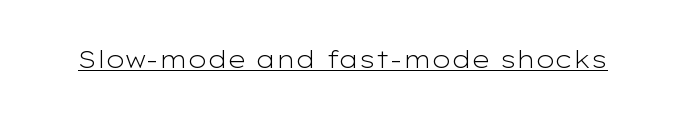
Q: Is the text bold? A: No.
Q: Is the text italic (slanted)? A: No, it is upright.
Q: Is the text underlined? A: Yes.
Q: Is the spacing between letters normal or unusually wide? A: Normal.
